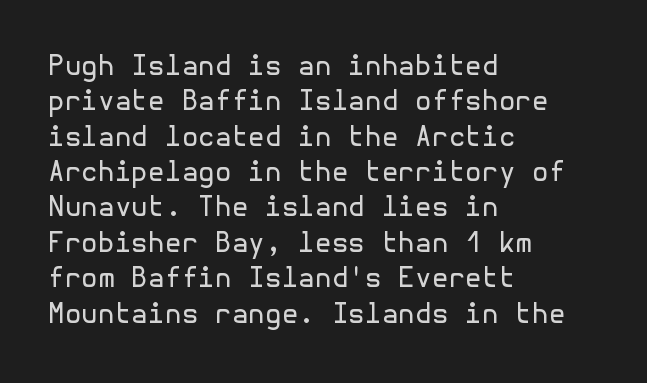
{"italic": "no", "bold": "no", "underline": "no", "align": "left", "line_spacing": "normal", "line_spacing_ratio": 1.31, "letter_spacing": "normal", "letter_spacing_em": 0.0, "glyph_px": 27}
